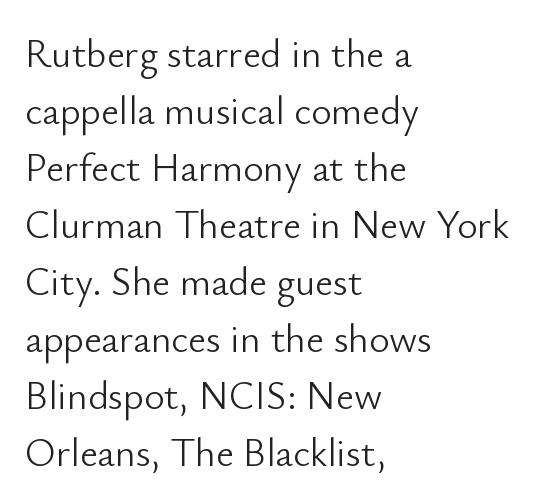
The image shows 39 px light sans-serif type, upright; set left-aligned, normal line spacing (1.46x), normal letter spacing, not underlined; low stroke contrast and a small x-height.
